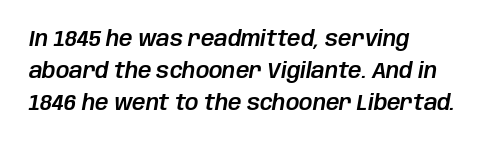
Q: Is the text italic (slanted)? A: Yes, it leans right by about 10 degrees.
Q: Is the text underlined? A: No.
Q: How is the paragraph aligned? A: Left-aligned.
Q: Is the spacing between letters normal or unusually wide? A: Normal.
Q: Is the spacing between lines tight, normal or loose? A: Normal.
